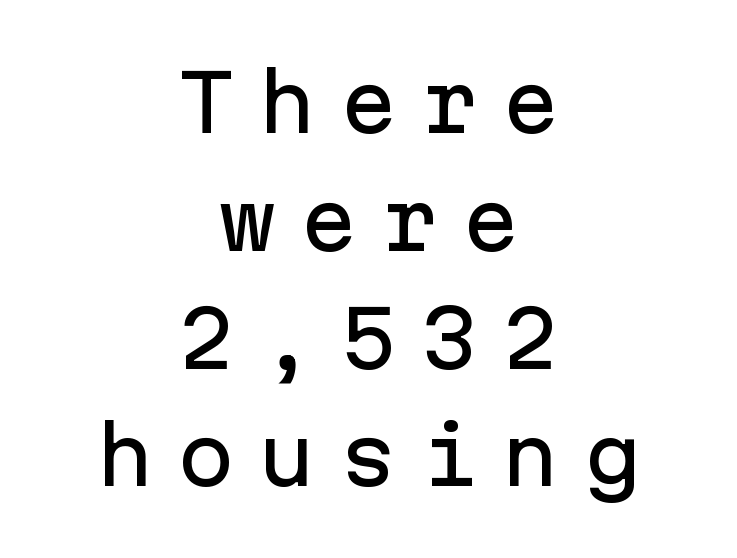
The image shows 78 px sans-serif type, upright, monospaced; set centered, normal line spacing (1.51x), unusually wide letter spacing (+0.29 em), not underlined; low stroke contrast and a medium x-height.
